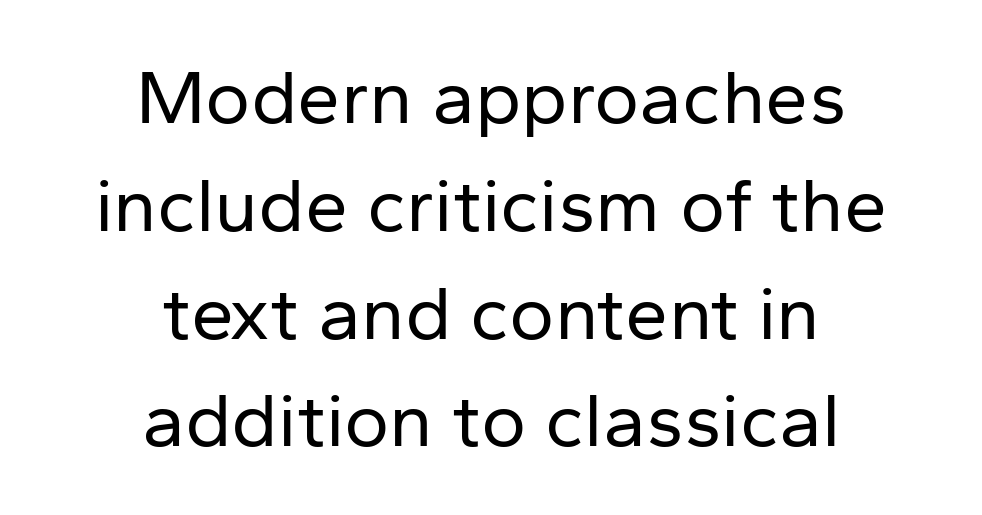
{"serif": "no", "italic": "no", "bold": "no", "weight": "regular", "width": "normal", "stroke_contrast": "low", "x_height": "medium", "monospaced": "no", "underline": "no", "align": "center", "line_spacing": "normal", "line_spacing_ratio": 1.4, "letter_spacing": "normal", "letter_spacing_em": 0.0, "glyph_px": 77}
